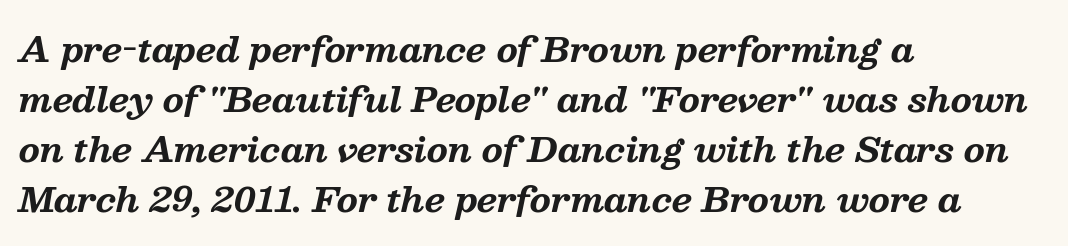
{"serif": "yes", "italic": "yes", "lean": "right", "slant_degrees": 13, "bold": "yes", "weight": "bold", "width": "normal", "stroke_contrast": "medium", "x_height": "medium", "monospaced": "no", "underline": "no", "align": "left", "line_spacing": "normal", "line_spacing_ratio": 1.47, "letter_spacing": "normal", "letter_spacing_em": 0.0, "glyph_px": 34}
